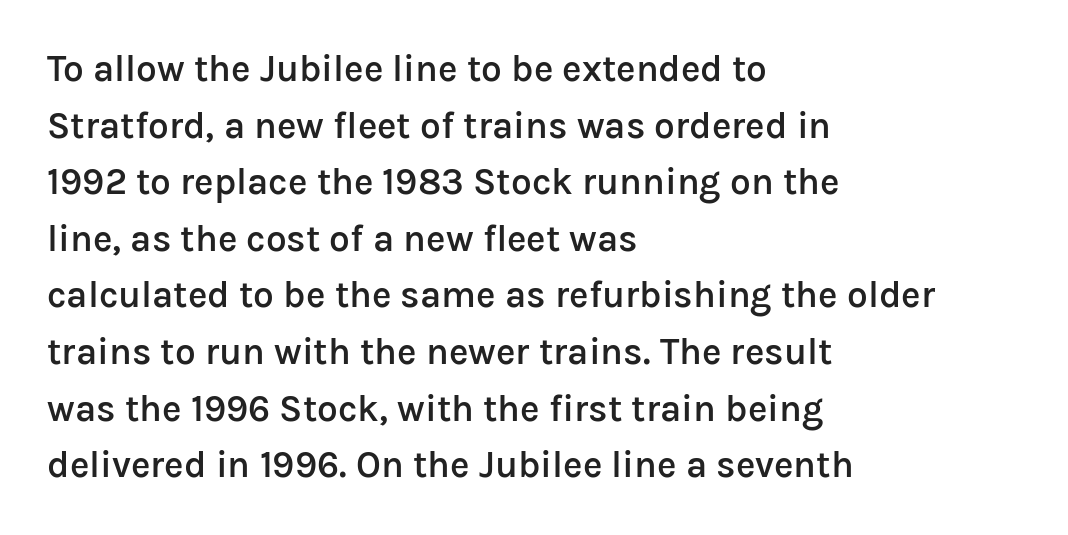
This sample uses plain, unmodified letter spacing. This is the regular roman posture of the typeface. Is this a sans? Yes — the strokes have no serifs. Notice how the passage keeps a crisp vertical edge on the left only.
